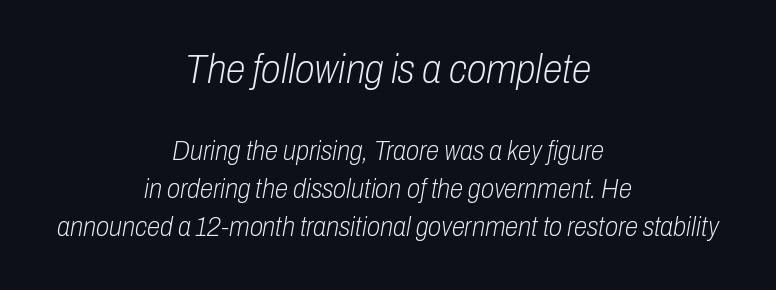
{"italic": "yes", "lean": "right", "slant_degrees": 10, "bold": "no", "weight": "light", "width": "condensed", "stroke_contrast": "low", "x_height": "medium", "monospaced": "no", "underline": "no", "align": "center", "line_spacing": "normal", "line_spacing_ratio": 1.42, "letter_spacing": "normal", "letter_spacing_em": 0.0, "larger_block": "first", "size_ratio": 1.48, "glyph_px": 40}
